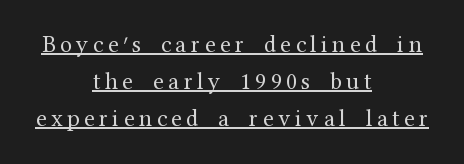
{"italic": "no", "bold": "no", "underline": "yes", "align": "center", "line_spacing": "normal", "line_spacing_ratio": 1.55, "glyph_px": 24}
